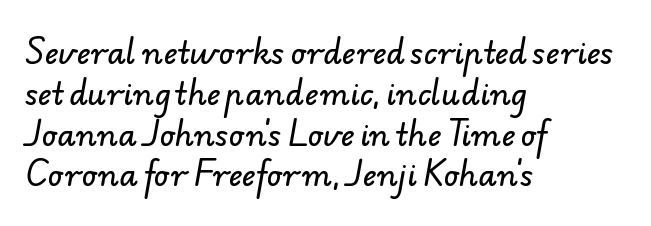
The passage shown is typed in a proportional face where columns would drift. Look at the tracking — it's just the regular setting, nothing added. Bare-footed words on every line. The compositor pushed each line to the left boundary. The text was rendered using a sans face with plain stroke endings.
